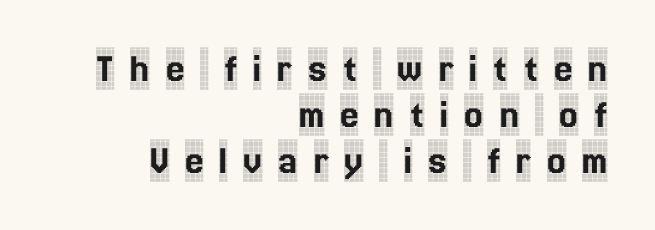
Words appear elongated and porous because spacing is wide. Italic: no, the glyphs are upright roman. Is this a sans? No — the strokes have serifs. Casual observation: everything's shoved over to the right. You could not count columns in this text — the font is proportionally spaced.
